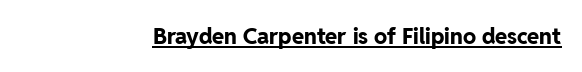
{"italic": "no", "bold": "yes", "underline": "yes", "letter_spacing": "normal", "letter_spacing_em": 0.0, "glyph_px": 22}
